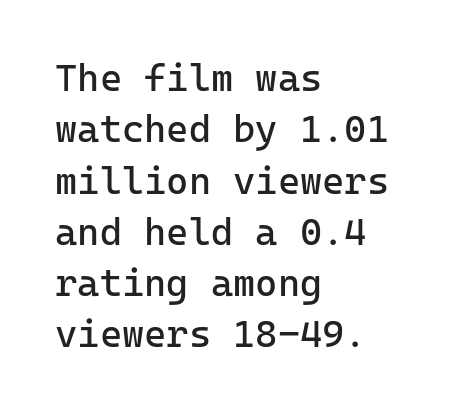
Q: Is the text bold? A: No.
Q: Is the text italic (slanted)? A: No, it is upright.
Q: Is the typeface a serif or a sans-serif typeface? A: Sans-serif.
Q: Is the text underlined? A: No.
Q: How is the paragraph aligned? A: Left-aligned.
Q: Is the spacing between letters normal or unusually wide? A: Normal.
Q: Is the spacing between lines tight, normal or loose? A: Normal.
Q: Width (condensed, normal, or wide)? A: Normal.
Q: Stroke contrast? A: Low.
Q: x-height? A: Medium.
Q: Monospaced? A: Yes.
